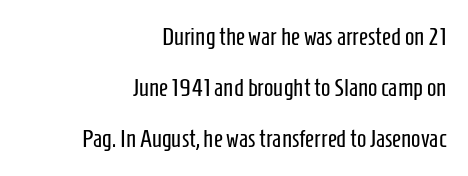
Q: Is the text bold? A: No.
Q: Is the text italic (slanted)? A: No, it is upright.
Q: Is the text underlined? A: No.
Q: How is the paragraph aligned? A: Right-aligned.
Q: Is the spacing between letters normal or unusually wide? A: Normal.
Q: Is the spacing between lines tight, normal or loose? A: Loose.
